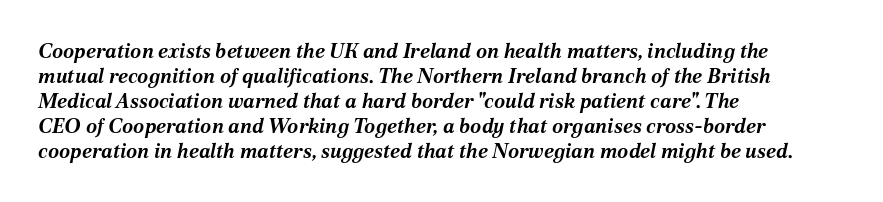
{"italic": "yes", "lean": "right", "slant_degrees": 12, "bold": "yes", "underline": "no", "align": "left", "line_spacing": "normal", "line_spacing_ratio": 1.25, "letter_spacing": "normal", "letter_spacing_em": 0.0, "glyph_px": 20}
